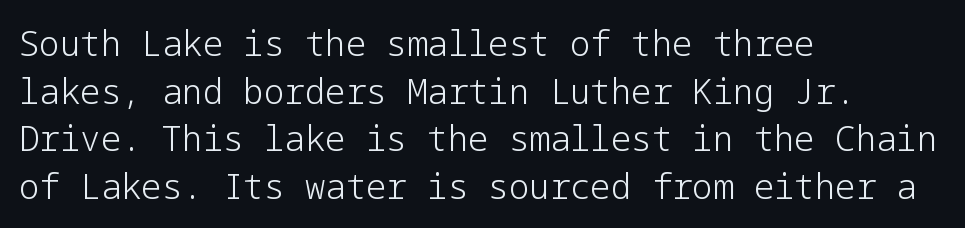
The image shows 34 px light sans-serif type, upright; set left-aligned, normal line spacing (1.4x), normal letter spacing, not underlined; low stroke contrast and a medium x-height.
